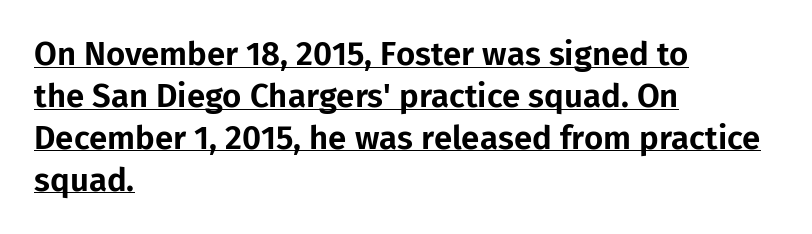
Every stem runs plumb, perpendicular to the baseline. Default kerning and tracking; the words read as compact shapes. Leading matches the norm, producing a regular column. Character widths vary here, with narrow letters taking less room than wide ones. Are there feet on the stems? There aren't — it's a sans.
